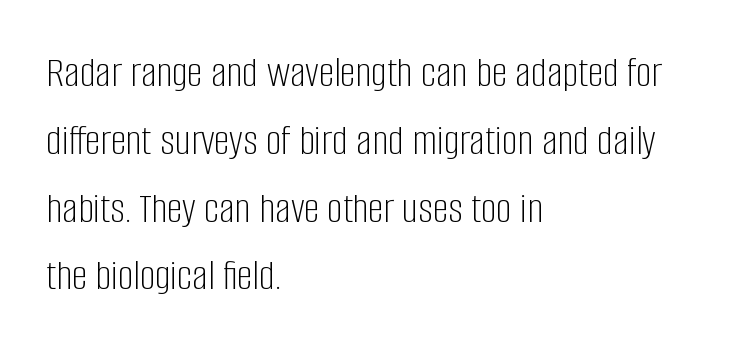
A light-to-regular cut is what we see here. Glyph-to-glyph distance matches everyday printed text. The space directly below the letters is spotless. The characters display no serif detailing; their extremities are plain.
